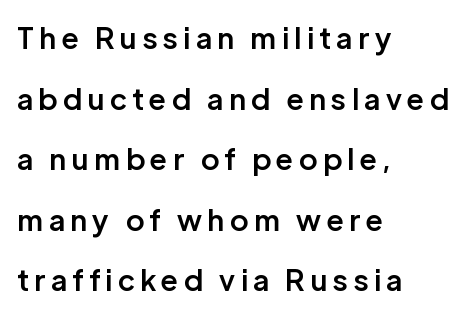
This sample uses expanded letter spacing, leaving extra air between glyphs. Every stem runs plumb, perpendicular to the baseline. Honestly, there is no underline to notice here at all. These lines are rendered in a variable-pitch font. A typesetter would label this face a sans. Every row of glyphs begins at an identical x-position on the left.
